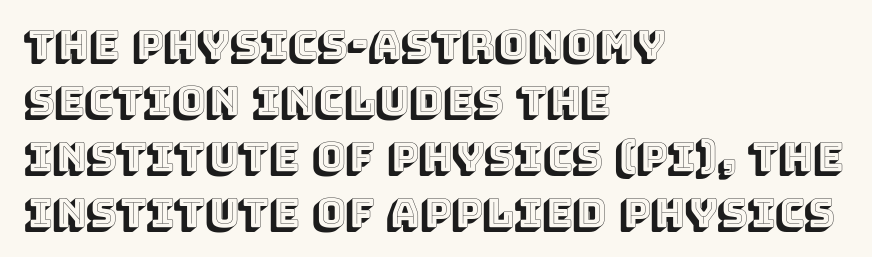
Q: Is the text italic (slanted)? A: No, it is upright.
Q: Is the text underlined? A: No.
Q: How is the paragraph aligned? A: Left-aligned.
Q: Is the spacing between letters normal or unusually wide? A: Normal.
Q: Is the spacing between lines tight, normal or loose? A: Normal.
Q: Width (condensed, normal, or wide)? A: Normal.
Q: x-height? A: Large.
Q: Monospaced? A: No.
